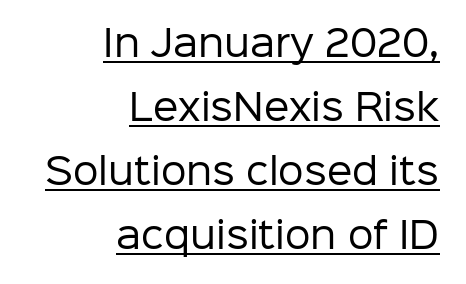
{"serif": "no", "italic": "no", "bold": "no", "weight": "regular", "width": "normal", "stroke_contrast": "low", "x_height": "medium", "monospaced": "no", "underline": "yes", "align": "right", "line_spacing_ratio": 1.78, "letter_spacing": "normal", "letter_spacing_em": 0.0, "glyph_px": 36}
